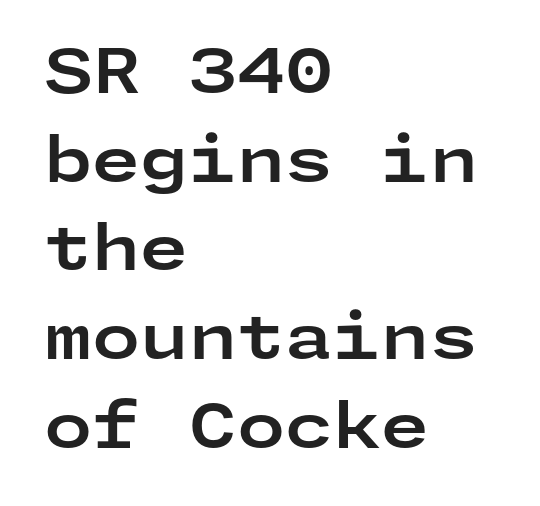
Q: Is the text bold? A: Yes.
Q: Is the text italic (slanted)? A: No, it is upright.
Q: Is the typeface a serif or a sans-serif typeface? A: Sans-serif.
Q: Is the text underlined? A: No.
Q: How is the paragraph aligned? A: Left-aligned.
Q: Is the spacing between letters normal or unusually wide? A: Normal.
Q: Is the spacing between lines tight, normal or loose? A: Normal.
Q: Width (condensed, normal, or wide)? A: Wide.
Q: Stroke contrast? A: Low.
Q: x-height? A: Medium.
